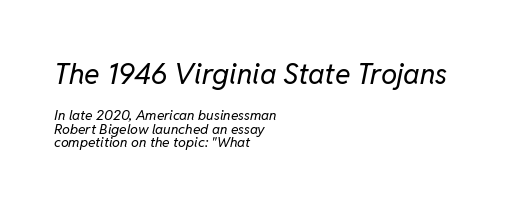
{"italic": "yes", "lean": "right", "slant_degrees": 11, "bold": "no", "weight": "regular", "width": "normal", "stroke_contrast": "low", "x_height": "medium", "monospaced": "no", "underline": "no", "align": "left", "line_spacing": "tight", "line_spacing_ratio": 0.97, "letter_spacing": "normal", "letter_spacing_em": 0.0, "larger_block": "first", "size_ratio": 2.07, "glyph_px": 29}
